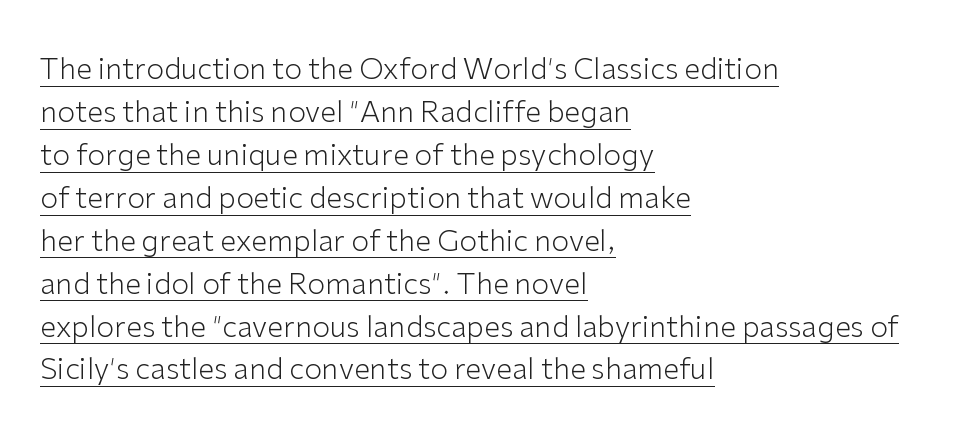
Character widths vary here, with narrow letters taking less room than wide ones. Does the type have serifs? No, each stem ends abruptly. No italicization has been applied; the sample stays upright. These lines sit exactly where default settings would place them.
